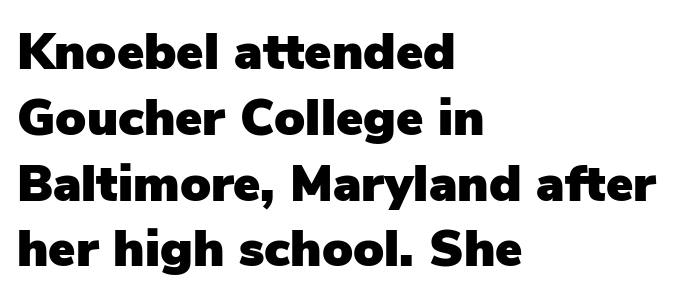
You could not count columns in this text — the font is proportionally spaced. Unmarked baselines from the first word to the last. Standard letterfit; no display-style spreading of the glyphs. This sample keeps an unexceptional amount of space between lines.
